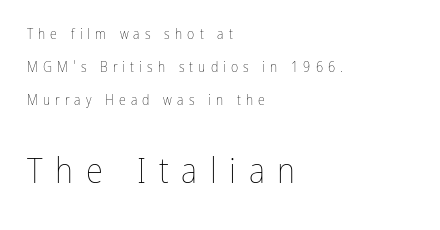
The image shows 35 px thin, condensed type, upright; set left-aligned, loose line spacing (2.36x), unusually wide letter spacing (+0.36 em), not underlined; the second (bottom) block is 2.5x larger; low stroke contrast and a medium x-height.
